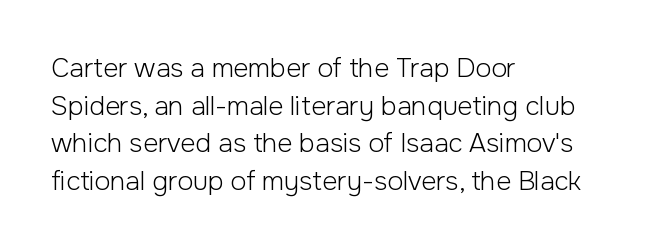
Q: Is the text bold? A: No.
Q: Is the text italic (slanted)? A: No, it is upright.
Q: Is the text underlined? A: No.
Q: How is the paragraph aligned? A: Left-aligned.
Q: Is the spacing between letters normal or unusually wide? A: Normal.
Q: Is the spacing between lines tight, normal or loose? A: Normal.
